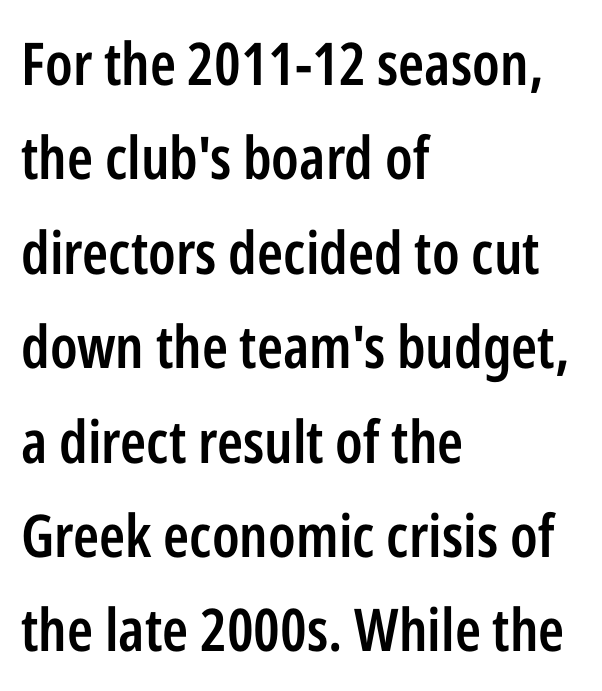
Q: Is the text bold? A: Semi-bold.
Q: Is the text italic (slanted)? A: No, it is upright.
Q: Is the typeface a serif or a sans-serif typeface? A: Sans-serif.
Q: Is the text underlined? A: No.
Q: How is the paragraph aligned? A: Left-aligned.
Q: Is the spacing between letters normal or unusually wide? A: Normal.
Q: Is the spacing between lines tight, normal or loose? A: Normal.
Q: Width (condensed, normal, or wide)? A: Condensed.
Q: Stroke contrast? A: Low.
Q: x-height? A: Medium.
Q: Monospaced? A: No.
